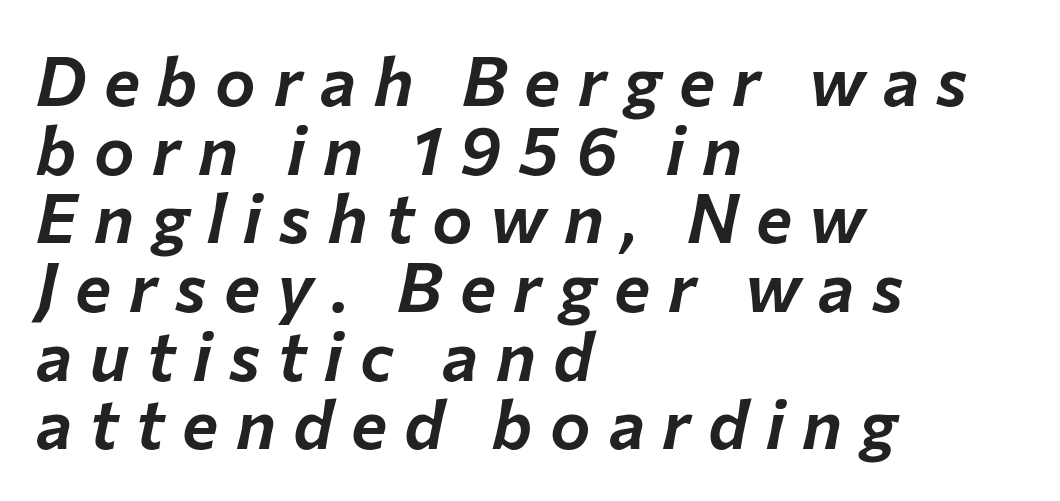
The image shows 68 px text type, italic (leaning right); set left-aligned, tight line spacing (1.01x), unusually wide letter spacing (+0.26 em), not underlined; low stroke contrast and a medium x-height.
